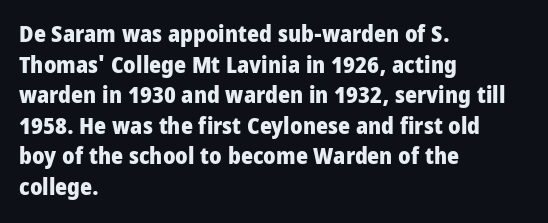
The image shows 23 px bold type, upright; set left-aligned, normal line spacing (1.33x), normal letter spacing, not underlined.
